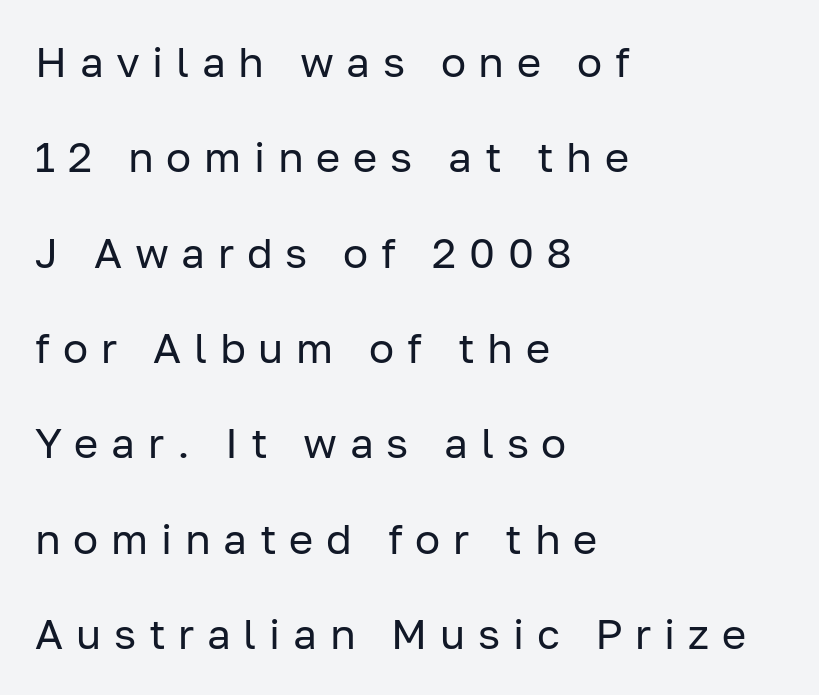
{"serif": "no", "italic": "no", "bold": "no", "weight": "regular", "width": "normal", "stroke_contrast": "low", "x_height": "medium", "monospaced": "no", "underline": "no", "align": "left", "line_spacing": "loose", "line_spacing_ratio": 2.27, "letter_spacing": "wide", "letter_spacing_em": 0.3, "glyph_px": 42}
